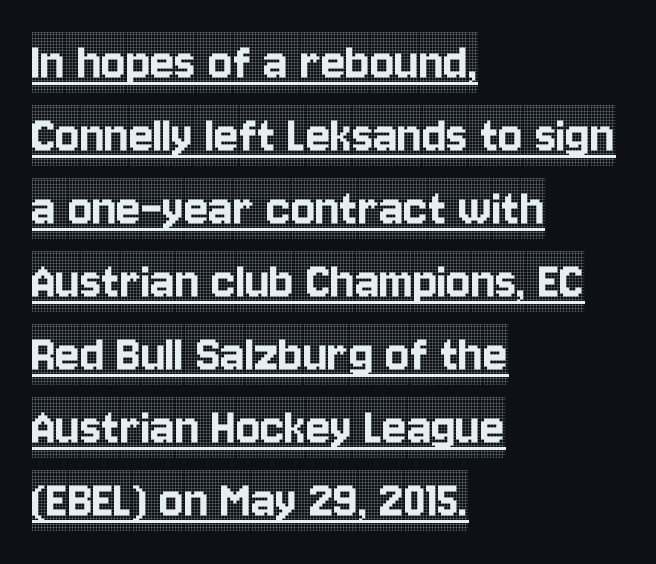
{"serif": "yes", "italic": "no", "width": "condensed", "x_height": "large", "monospaced": "no", "underline": "yes", "align": "left", "line_spacing": "normal", "line_spacing_ratio": 1.28, "letter_spacing": "normal", "letter_spacing_em": 0.0, "glyph_px": 57}
